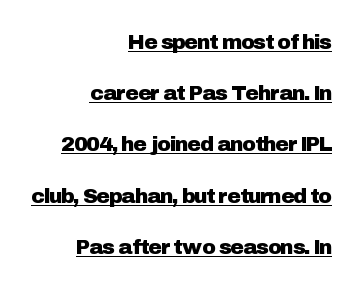
Q: Is the text italic (slanted)? A: No, it is upright.
Q: Is the text underlined? A: Yes.
Q: How is the paragraph aligned? A: Right-aligned.
Q: Is the spacing between letters normal or unusually wide? A: Normal.
Q: Is the spacing between lines tight, normal or loose? A: Loose.
